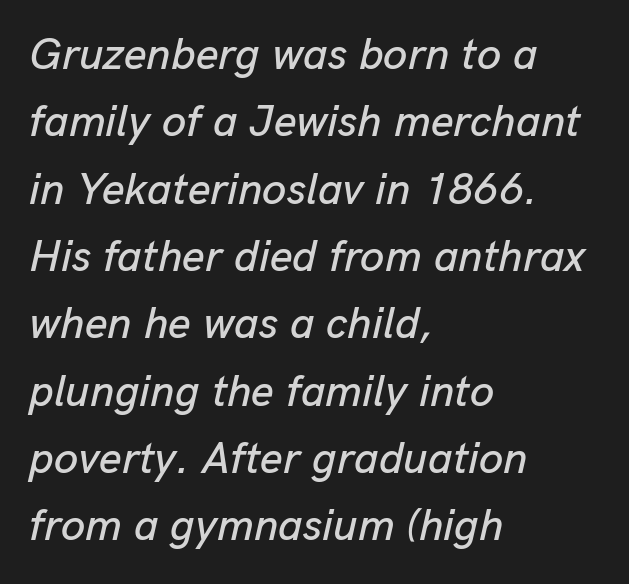
The image shows 44 px text type, italic (leaning right); set left-aligned, normal line spacing (1.53x), normal letter spacing, not underlined; low stroke contrast and a medium x-height.
